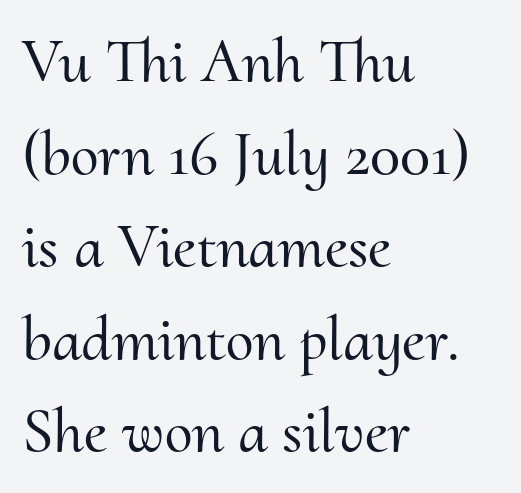
Q: Is the text italic (slanted)? A: No, it is upright.
Q: Is the typeface a serif or a sans-serif typeface? A: Serif.
Q: Is the text underlined? A: No.
Q: How is the paragraph aligned? A: Left-aligned.
Q: Is the spacing between letters normal or unusually wide? A: Normal.
Q: Is the spacing between lines tight, normal or loose? A: Normal.
Q: Width (condensed, normal, or wide)? A: Normal.
Q: Stroke contrast? A: Medium.
Q: x-height? A: Small.
Q: Monospaced? A: No.
